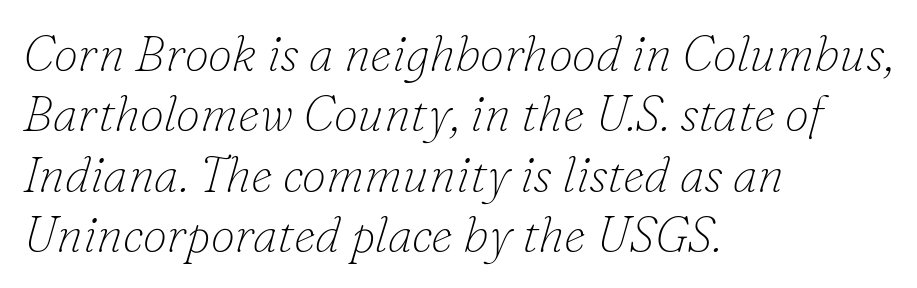
The image shows 49 px thin serif type, italic (leaning right); set left-aligned, line spacing 1.23x, normal letter spacing, not underlined; low stroke contrast and a small x-height.
